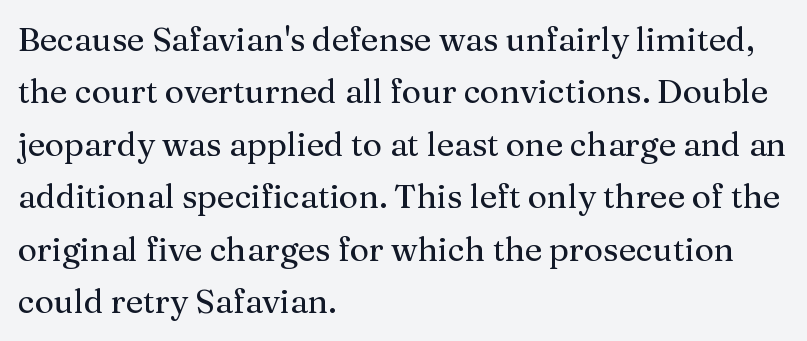
Small tapered or slab feet sit at the stroke ends, so this counts as serif. Glyph-to-glyph distance matches everyday printed text. Line starts are locked; line ends wander. Only glyphs here, with clear space below each row.
